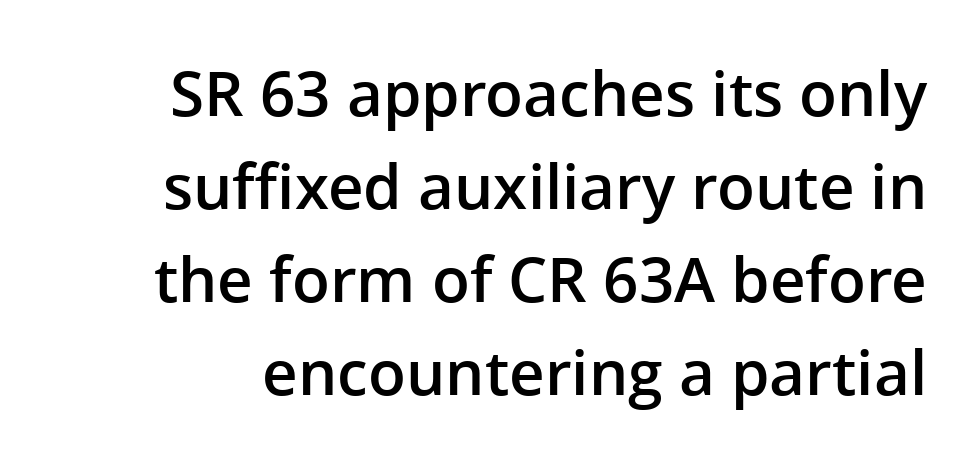
Students, note that the glyphs here touch the page at normal intervals. The foot of each line stays bare and open. The face used here is a sans, in the tradition of grotesques and geometrics. A fair bit of extra ink — the face is semibold, not bold.
